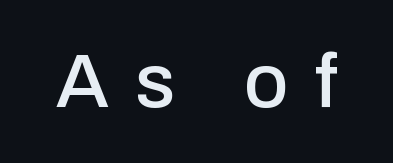
You can tell from the bare stems that sans-serif type was used. The letters advance in unequal steps, a hallmark of proportional type. The space beneath each line is pristine and unruled. Italic: no, the glyphs are upright roman. Students, note that the glyphs here are deliberately spaced far apart.
